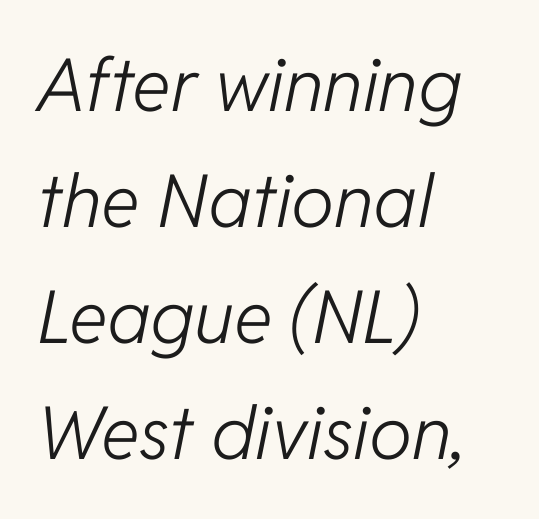
Between one letter and the next there's only the usual sliver of space. The face used here is proportionally spaced, like ordinary book or web type. No heavy texture on the line: the type isn't bold. This sample keeps an unexceptional amount of space between lines. Emphasis-style slanted type is in use. The glyphs are unaccompanied by any horizontal stroke below them.
